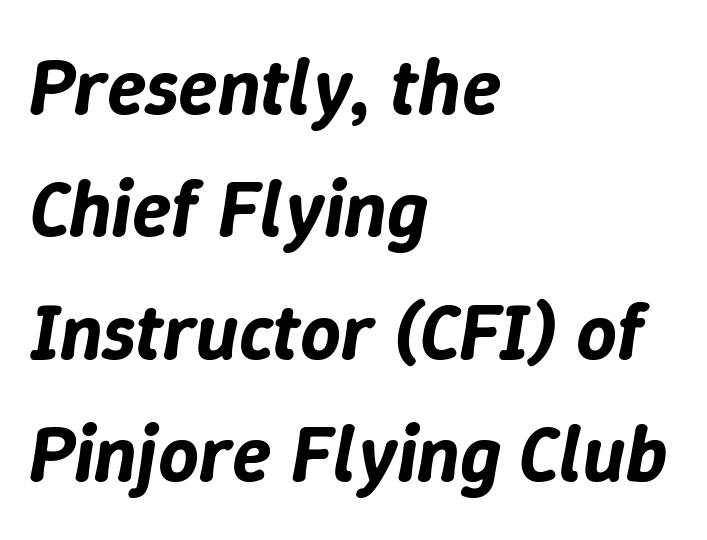
The image shows 80 px text type, italic (leaning right); set left-aligned, normal line spacing (1.53x), normal letter spacing, not underlined; low stroke contrast and a medium x-height.
